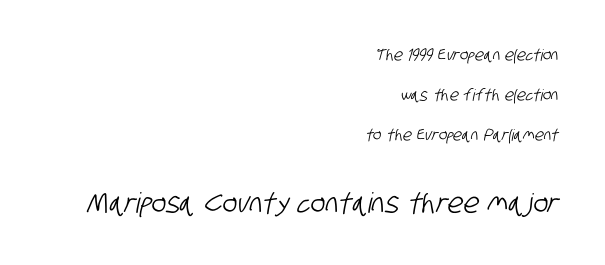
This sample uses plain, unmodified letter spacing. Visually the block forms a straight wall on the right and a jagged coastline on the left. I'd call this a sans setting — the letters go barefoot. The leading is generous, giving the passage an open texture. The foot of each line stays bare and open. Think of a printed novel: that variable character pitch is what you see here.
